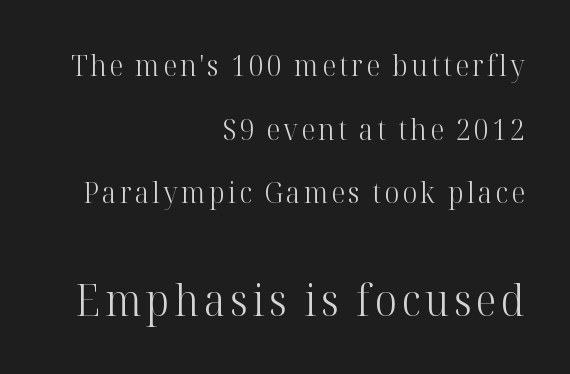
Compare the two chunks: the lower has the greater cap height. Each letter keeps its own natural width here, so spacing adapts to shape. The space between consecutive lines is lavish. Does the type have serifs? Yes, each stem ends in a small foot. Check the space under the baseline: it is left empty.
